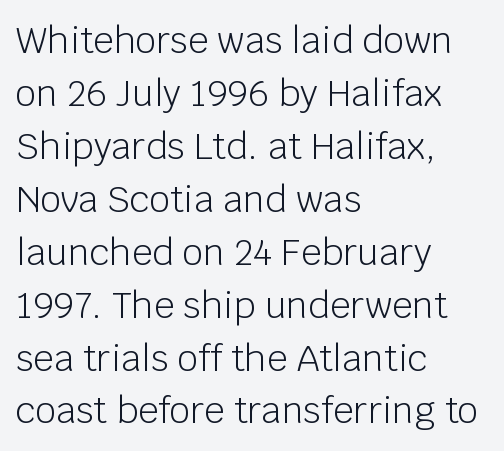
The image shows 36 px light sans-serif type, upright; set left-aligned, normal line spacing (1.47x), normal letter spacing, not underlined; low stroke contrast and a large x-height.
